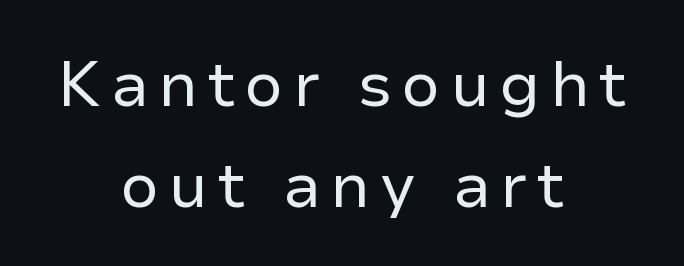
The weight tops out at a normal text grade. The space beneath each line is pristine and unruled. You could not count columns in this text — the font is proportionally spaced. The vertical gap from one line to the next is medium. Grotesque or geometric, the face here clearly has no serifs. Style check: upright.
